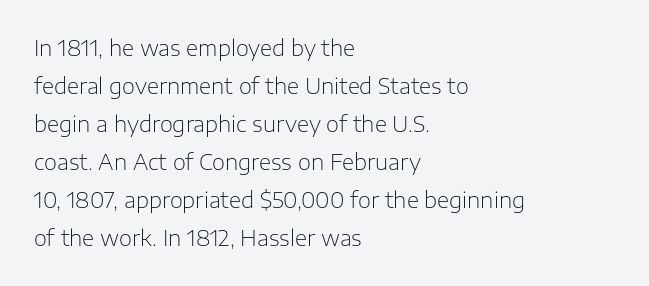
{"italic": "no", "bold": "no", "underline": "no", "align": "left", "line_spacing_ratio": 1.81, "letter_spacing": "normal", "letter_spacing_em": 0.0, "glyph_px": 21}
